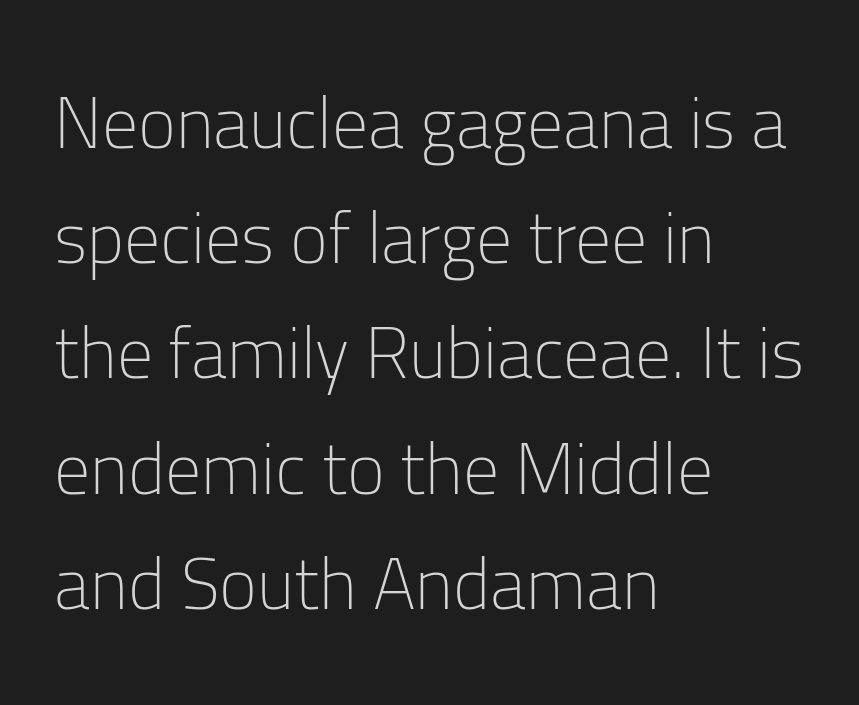
Q: Is the text bold? A: No.
Q: Is the text italic (slanted)? A: No, it is upright.
Q: Is the typeface a serif or a sans-serif typeface? A: Sans-serif.
Q: Is the text underlined? A: No.
Q: How is the paragraph aligned? A: Left-aligned.
Q: Is the spacing between letters normal or unusually wide? A: Normal.
Q: Is the spacing between lines tight, normal or loose? A: Normal.
Q: Width (condensed, normal, or wide)? A: Normal.
Q: Stroke contrast? A: Low.
Q: x-height? A: Medium.
Q: Monospaced? A: No.
